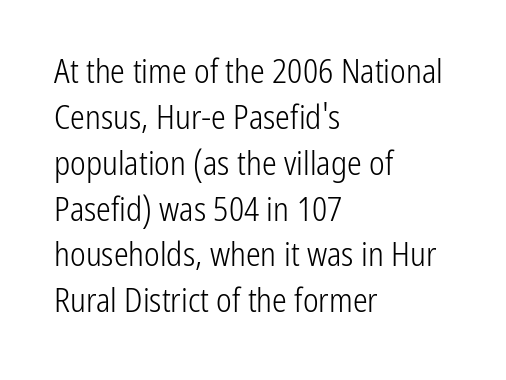
The line texture is even and compact thanks to regular tracking. Compared with typical paragraphs, the rows here are spaced about the same. One-word summary of the alignment: left. You could not count columns in this text — the font is proportionally spaced. These lines are composed in type without serifs. The specimen omits any rule beneath the text block's lines.
